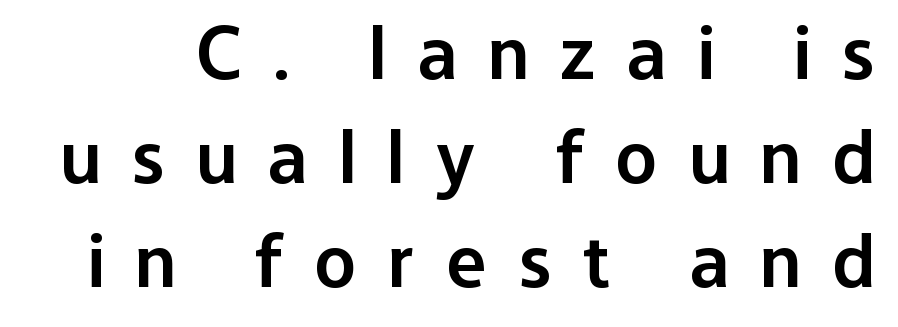
{"serif": "no", "italic": "no", "bold": "semi", "weight": "semibold", "width": "normal", "stroke_contrast": "low", "x_height": "medium", "monospaced": "no", "underline": "no", "line_spacing": "normal", "line_spacing_ratio": 1.35, "letter_spacing": "wide", "letter_spacing_em": 0.4, "glyph_px": 77}
